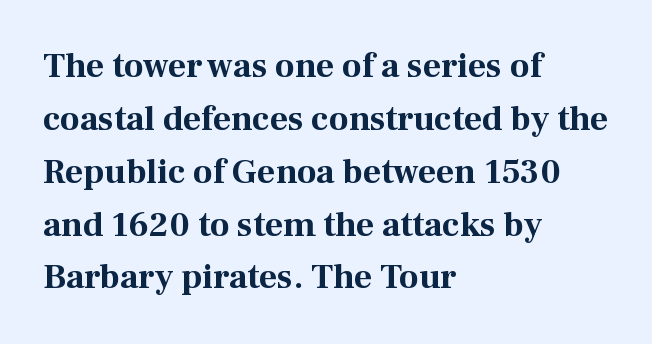
Q: Is the text bold? A: Yes.
Q: Is the text italic (slanted)? A: No, it is upright.
Q: Is the typeface a serif or a sans-serif typeface? A: Serif.
Q: Is the text underlined? A: No.
Q: How is the paragraph aligned? A: Left-aligned.
Q: Is the spacing between letters normal or unusually wide? A: Normal.
Q: Is the spacing between lines tight, normal or loose? A: Normal.
Q: Width (condensed, normal, or wide)? A: Normal.
Q: Stroke contrast? A: Medium.
Q: x-height? A: Medium.
Q: Monospaced? A: No.
